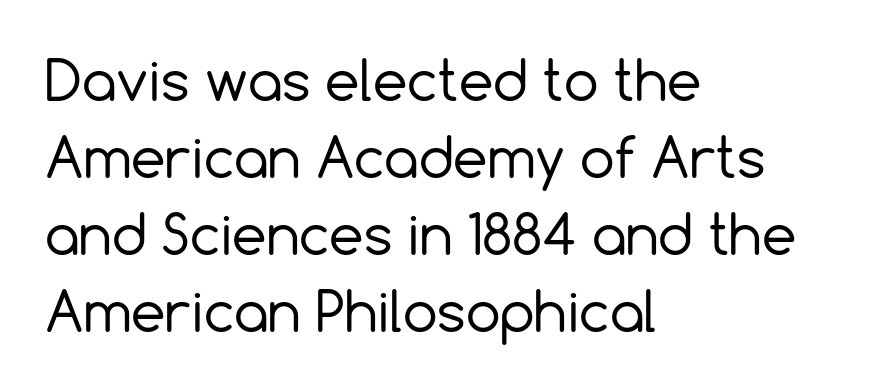
The image shows 55 px regular-weight sans-serif type, upright; set left-aligned, normal line spacing (1.4x), normal letter spacing, not underlined; a medium x-height.
